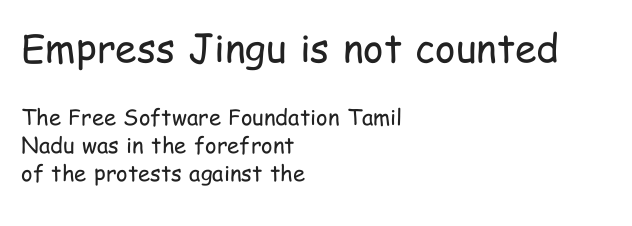
Does the type have serifs? No, each stem ends abruptly. You could not count columns in this text — the font is proportionally spaced. Leading matches the norm, producing a regular column. Underlining? Definitely not there. The font is comparable to plain body text, perhaps lighter.
